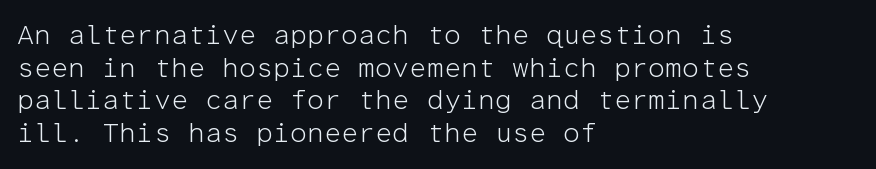
What stands out about the letter spacing? Nothing — it is the standard amount. This is not heavy type; no bold has been used. Just letters on the line, the space beneath them empty. Notice how the stems are strictly vertical — no italics here. This rendering uses left alignment, leaving the right contour irregular.
